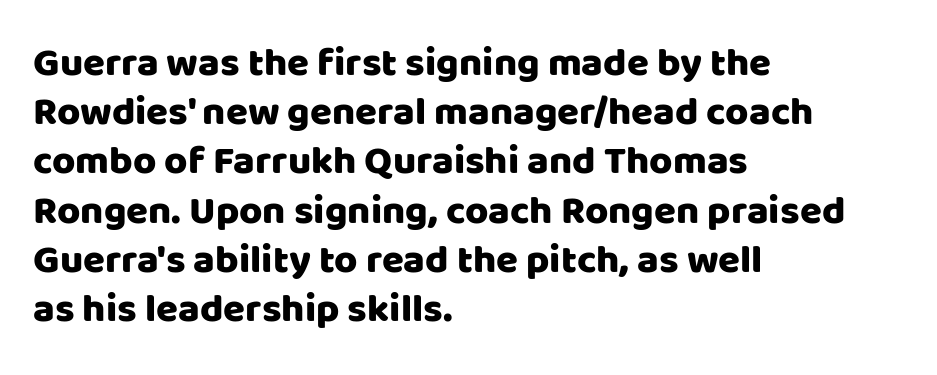
Q: Is the text italic (slanted)? A: No, it is upright.
Q: Is the typeface a serif or a sans-serif typeface? A: Sans-serif.
Q: Is the text underlined? A: No.
Q: How is the paragraph aligned? A: Left-aligned.
Q: Is the spacing between letters normal or unusually wide? A: Normal.
Q: Width (condensed, normal, or wide)? A: Normal.
Q: Stroke contrast? A: Low.
Q: x-height? A: Large.
Q: Monospaced? A: No.
